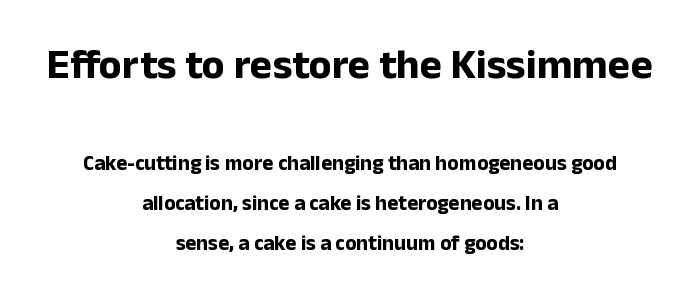
The image shows 42 px bold sans-serif type, upright; set centered, loose line spacing (1.9x), normal letter spacing, not underlined; the first (top) block is 2.0x larger; low stroke contrast and a medium x-height.
